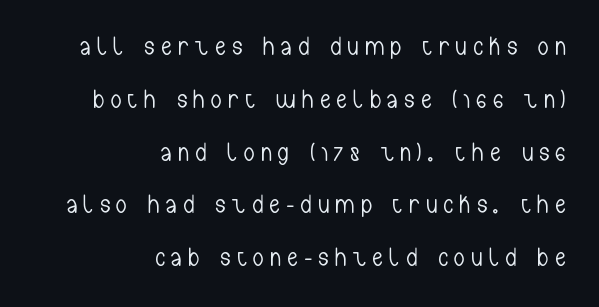
The image shows 26 px text type, upright; set right-aligned, loose line spacing (2.03x), unusually wide letter spacing (+0.26 em), not underlined.
